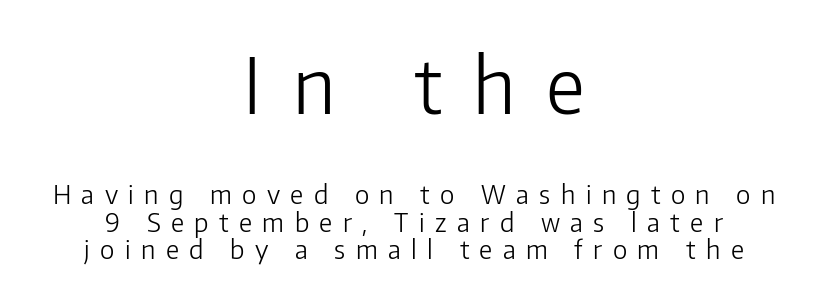
Q: Is the text bold? A: No.
Q: Is the text italic (slanted)? A: No, it is upright.
Q: Is the typeface a serif or a sans-serif typeface? A: Sans-serif.
Q: Is the text underlined? A: No.
Q: How is the paragraph aligned? A: Centered.
Q: Is the spacing between letters normal or unusually wide? A: Unusually wide.
Q: Is the spacing between lines tight, normal or loose? A: Tight.
Q: Which block of text is set in a larger size, the first (top) or the second (bottom)? A: The first (top) one.
Q: Width (condensed, normal, or wide)? A: Normal.
Q: Stroke contrast? A: Low.
Q: x-height? A: Medium.
Q: Monospaced? A: No.
